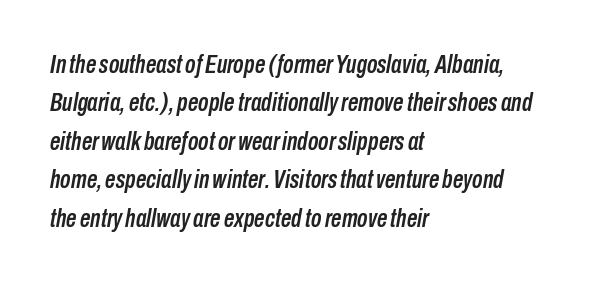
{"italic": "yes", "lean": "right", "slant_degrees": 10, "underline": "no", "align": "left", "line_spacing": "normal", "line_spacing_ratio": 1.48, "letter_spacing": "normal", "letter_spacing_em": 0.0, "glyph_px": 26}
